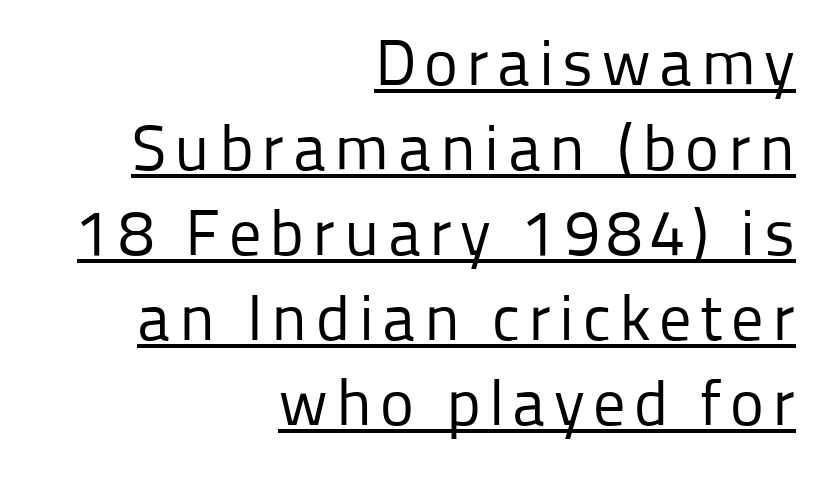
The image shows 64 px regular-weight sans-serif type, upright; set right-aligned, normal line spacing (1.33x), underlined; low stroke contrast and a medium x-height.
